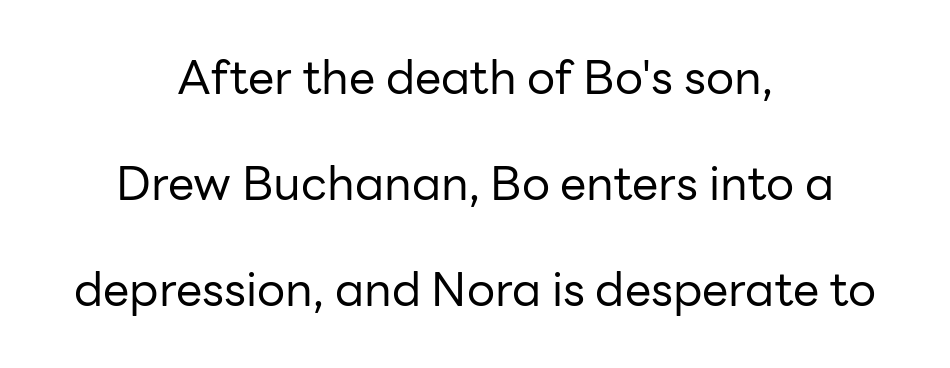
Q: Is the text bold? A: No.
Q: Is the text italic (slanted)? A: No, it is upright.
Q: Is the typeface a serif or a sans-serif typeface? A: Sans-serif.
Q: Is the text underlined? A: No.
Q: How is the paragraph aligned? A: Centered.
Q: Is the spacing between letters normal or unusually wide? A: Normal.
Q: Is the spacing between lines tight, normal or loose? A: Loose.
Q: Width (condensed, normal, or wide)? A: Normal.
Q: Stroke contrast? A: Low.
Q: x-height? A: Medium.
Q: Monospaced? A: No.
